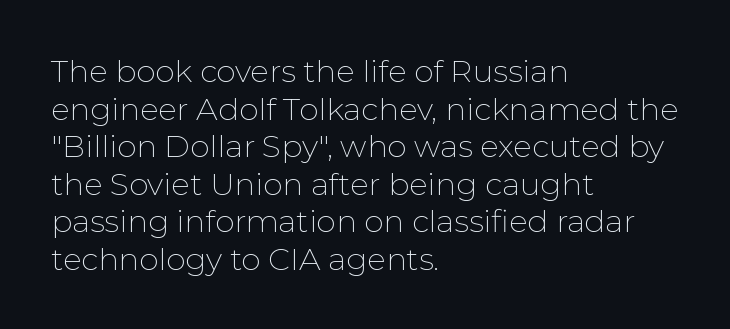
Q: Is the text bold? A: No.
Q: Is the text italic (slanted)? A: No, it is upright.
Q: Is the typeface a serif or a sans-serif typeface? A: Sans-serif.
Q: Is the text underlined? A: No.
Q: How is the paragraph aligned? A: Left-aligned.
Q: Is the spacing between letters normal or unusually wide? A: Normal.
Q: Width (condensed, normal, or wide)? A: Normal.
Q: Stroke contrast? A: Low.
Q: x-height? A: Medium.
Q: Monospaced? A: No.
